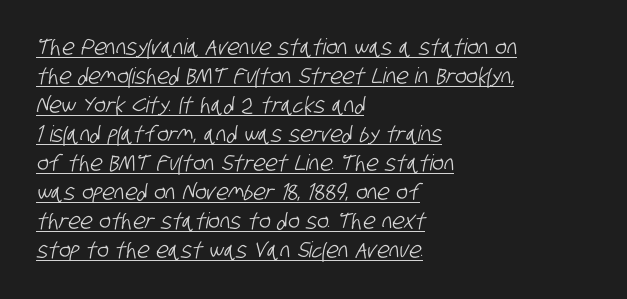
The passage shown is underscored from start to finish. The lines in this sample share a left origin and differ only in where they stop. The vertical gap from one line to the next is medium. Short note: letters normally spaced.
